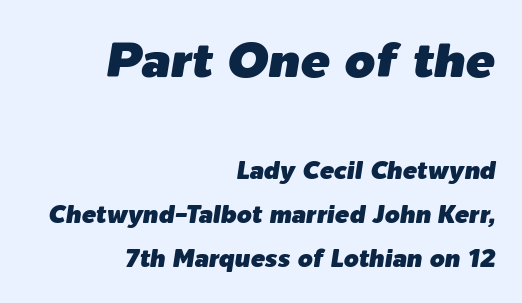
Q: Is the text italic (slanted)? A: Yes, it leans right by about 9 degrees.
Q: Is the text underlined? A: No.
Q: How is the paragraph aligned? A: Right-aligned.
Q: Is the spacing between letters normal or unusually wide? A: Normal.
Q: Which block of text is set in a larger size, the first (top) or the second (bottom)? A: The first (top) one.
Q: Width (condensed, normal, or wide)? A: Normal.
Q: Stroke contrast? A: Low.
Q: x-height? A: Medium.
Q: Monospaced? A: No.
